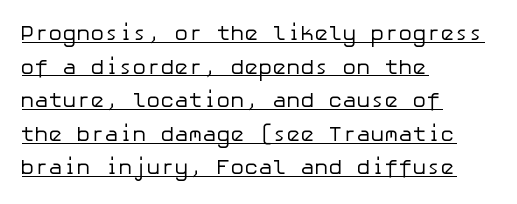
{"italic": "no", "bold": "no", "underline": "yes", "align": "left", "line_spacing": "normal", "line_spacing_ratio": 1.6, "letter_spacing": "normal", "letter_spacing_em": 0.0, "glyph_px": 21}
